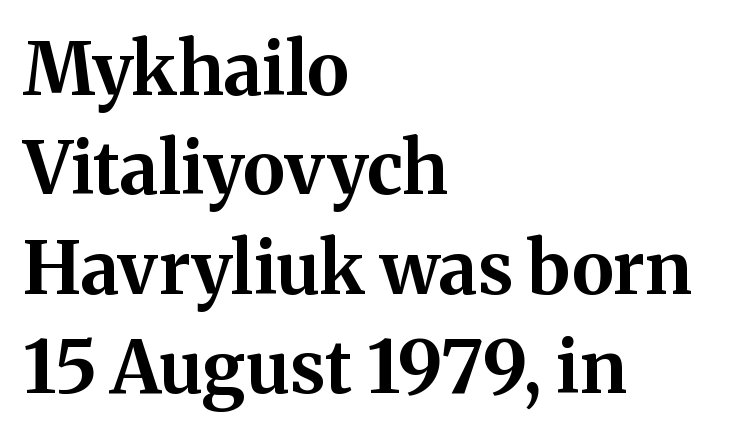
Q: Is the text bold? A: Yes.
Q: Is the text italic (slanted)? A: No, it is upright.
Q: Is the typeface a serif or a sans-serif typeface? A: Serif.
Q: Is the text underlined? A: No.
Q: How is the paragraph aligned? A: Left-aligned.
Q: Is the spacing between letters normal or unusually wide? A: Normal.
Q: Is the spacing between lines tight, normal or loose? A: Normal.
Q: Width (condensed, normal, or wide)? A: Normal.
Q: Stroke contrast? A: Medium.
Q: x-height? A: Medium.
Q: Monospaced? A: No.
